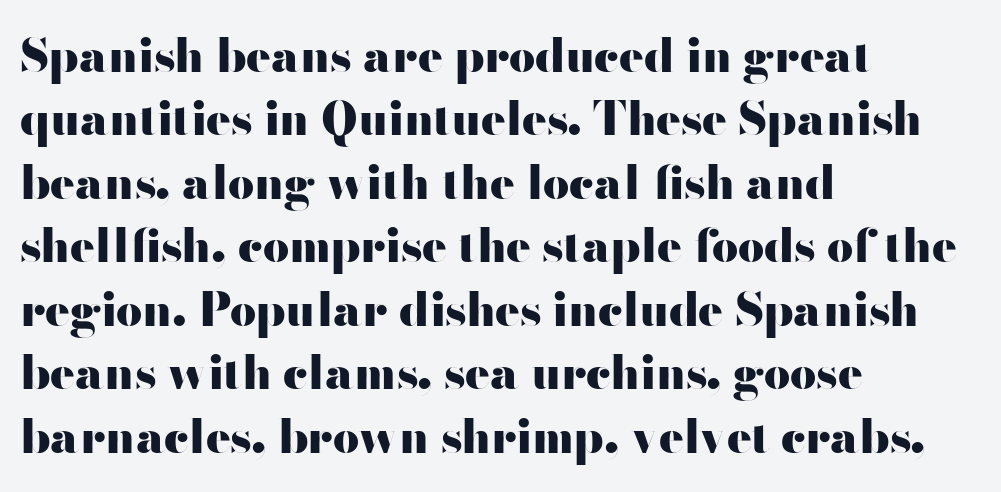
Every stem runs plumb, perpendicular to the baseline. Compared with a centered layout, this one pins lines to the left instead. A dark, heavy texture on the line: the type is bold. Regular leading. Caption: standard tracking, unaltered.
